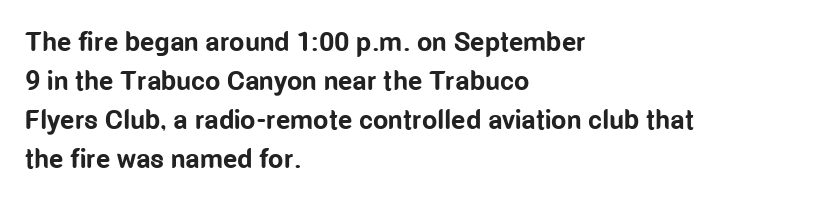
{"italic": "no", "bold": "yes", "underline": "no", "align": "left", "line_spacing": "normal", "line_spacing_ratio": 1.44, "letter_spacing": "normal", "letter_spacing_em": 0.0, "glyph_px": 27}
